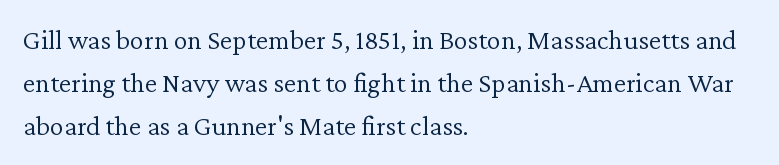
The image shows 28 px light serif type, upright; set left-aligned, normal line spacing (1.53x), normal letter spacing, not underlined; low stroke contrast and a medium x-height.
